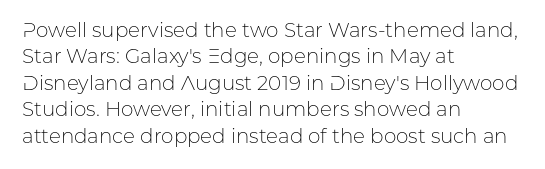
Q: Is the text bold? A: No.
Q: Is the text italic (slanted)? A: No, it is upright.
Q: Is the text underlined? A: No.
Q: How is the paragraph aligned? A: Left-aligned.
Q: Is the spacing between letters normal or unusually wide? A: Normal.
Q: Is the spacing between lines tight, normal or loose? A: Normal.
